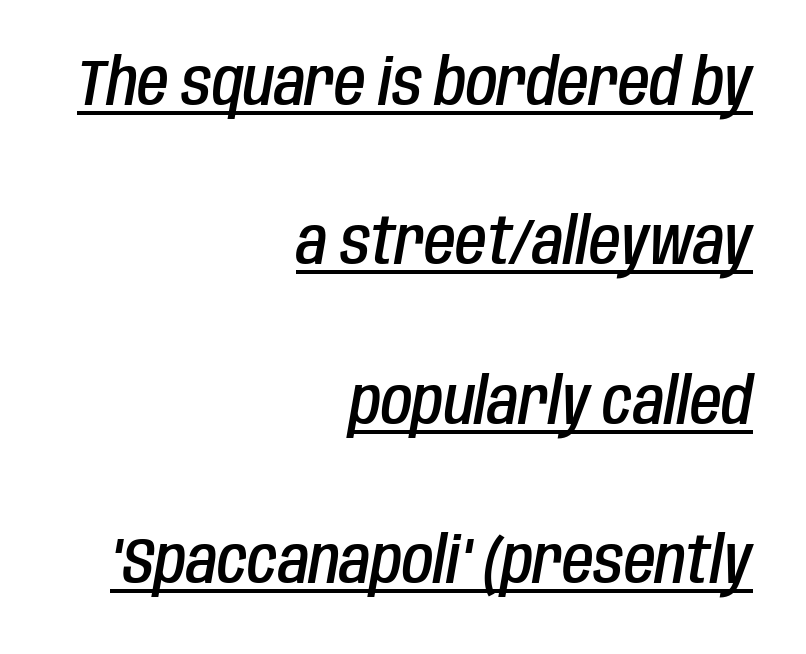
{"italic": "yes", "lean": "right", "slant_degrees": 10, "bold": "semi", "weight": "semibold", "width": "condensed", "stroke_contrast": "low", "x_height": "large", "monospaced": "no", "underline": "yes", "align": "right", "line_spacing": "loose", "line_spacing_ratio": 2.49, "letter_spacing": "normal", "letter_spacing_em": 0.0, "glyph_px": 64}
